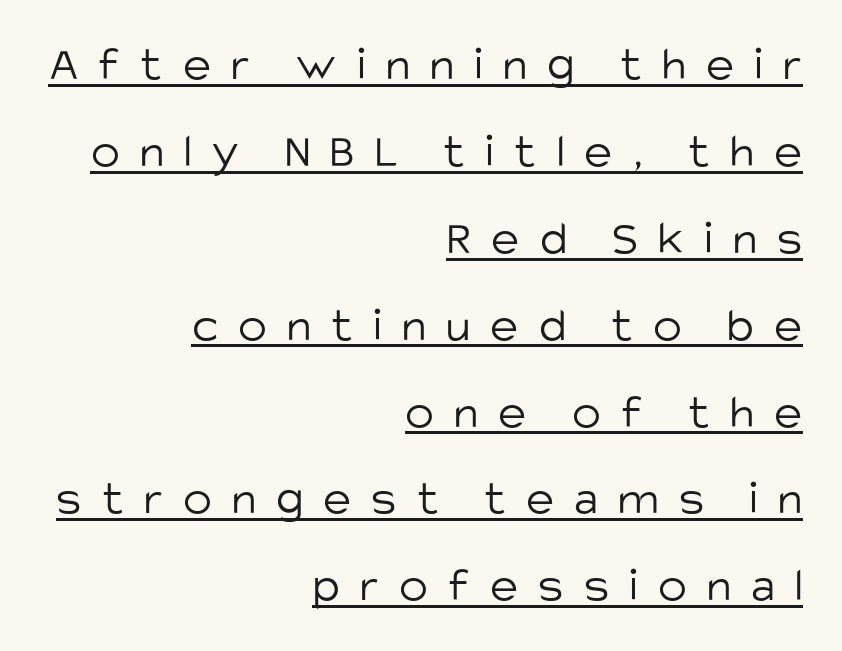
Q: Is the text bold? A: No.
Q: Is the text italic (slanted)? A: No, it is upright.
Q: Is the typeface a serif or a sans-serif typeface? A: Sans-serif.
Q: Is the text underlined? A: Yes.
Q: How is the paragraph aligned? A: Right-aligned.
Q: Is the spacing between letters normal or unusually wide? A: Unusually wide.
Q: Width (condensed, normal, or wide)? A: Normal.
Q: Stroke contrast? A: Low.
Q: x-height? A: Large.
Q: Monospaced? A: No.
